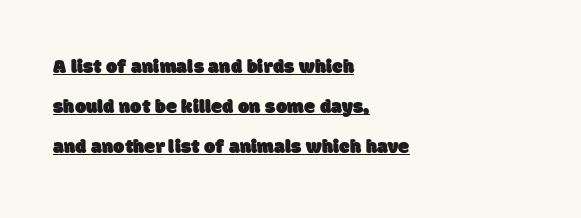
Q: Is the text underlined? A: Yes.
Q: How is the paragraph aligned? A: Left-aligned.
Q: Is the spacing between letters normal or unusually wide? A: Normal.
Q: Is the spacing between lines tight, normal or loose? A: Loose.
